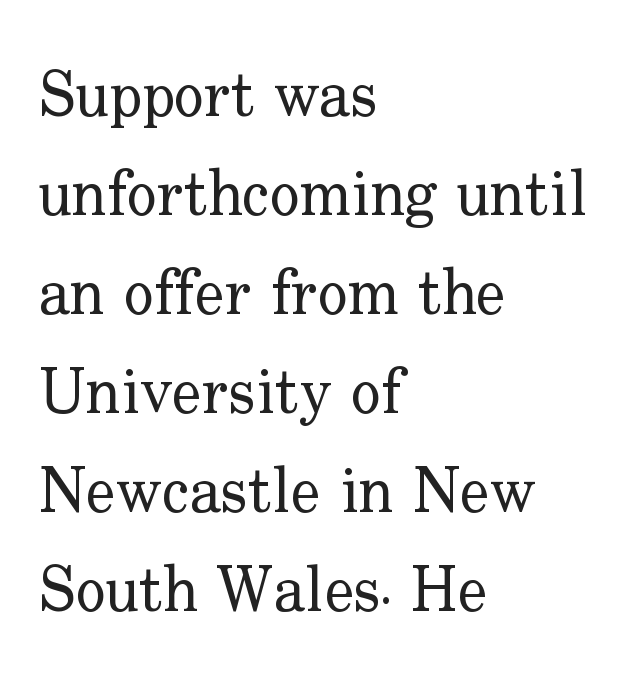
Every stem runs plumb, perpendicular to the baseline. The font is comparable to plain body text, perhaps lighter. The lines are quadded left. Serif or sans? Serif — the stroke terminals have little feet.
